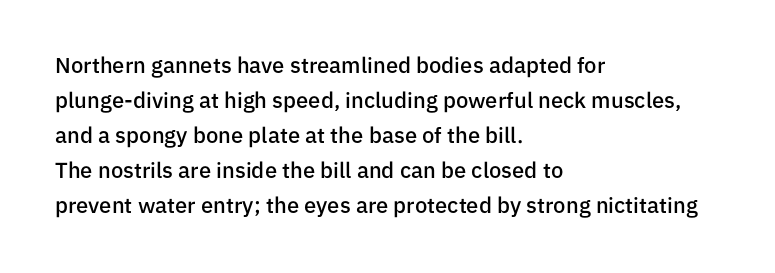
Rows of type keep a routine distance in the vertical direction. Tracking here is standard; glyphs follow each other at the usual distance. Ascenders rise straight up at ninety degrees. A fair bit of extra ink — the face is semibold, not bold.
